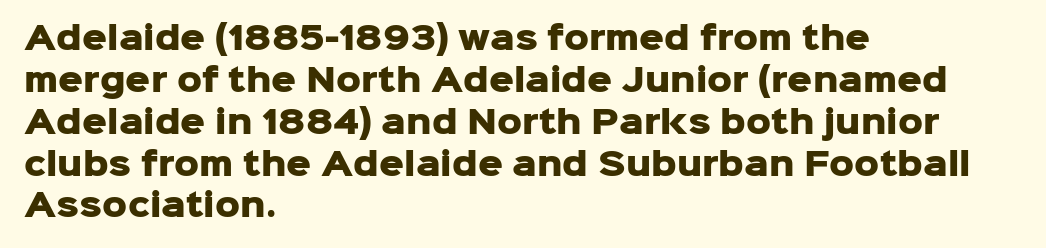
{"serif": "no", "italic": "no", "bold": "yes", "weight": "heavy", "width": "normal", "stroke_contrast": "low", "x_height": "medium", "monospaced": "no", "underline": "no", "align": "left", "line_spacing": "normal", "line_spacing_ratio": 1.35, "letter_spacing": "normal", "letter_spacing_em": 0.0, "glyph_px": 31}
